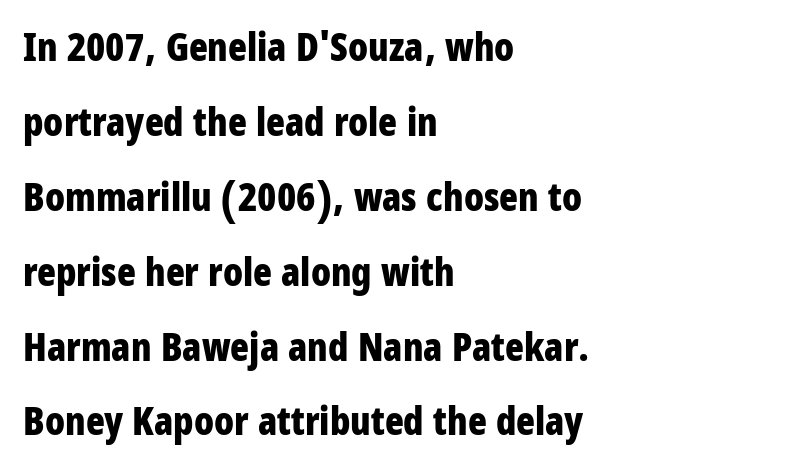
Chunky letters — that's bold for sure. This sample is left-justified, so line endings fall wherever the words run out. The letters sit at their default tracking, neither squeezed nor spread. Regarding leading, the lines here are spaced well apart. This is sans-serif lettering, the kind often seen on screens and signage. Unmarked baselines from the first word to the last.
